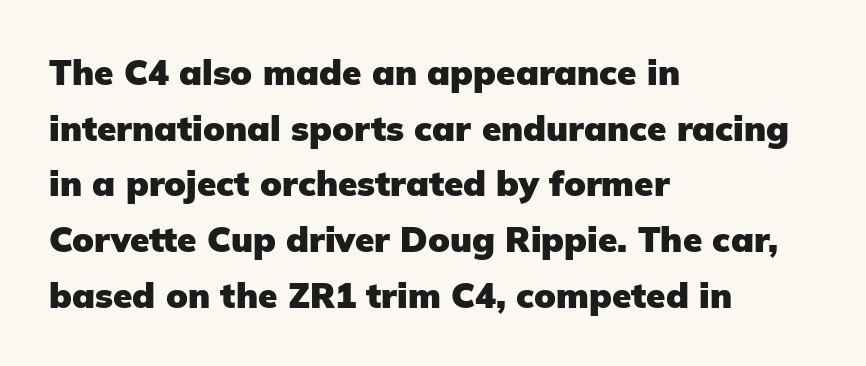
The image shows 35 px heavy sans-serif type, upright; set left-aligned, normal line spacing (1.59x), normal letter spacing, not underlined; low stroke contrast and a medium x-height.
